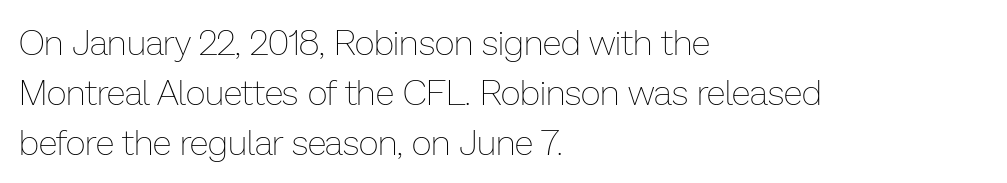
The text block is weighted toward the left margin, trailing off unevenly rightward. A quiet, ordinary-to-light weight characterises the typeface. Note the varied advance widths — an 'i' is clearly narrower than an 'm'. Unmarked baselines from the first word to the last. In terms of leading, this rendering sits right in the middle.
